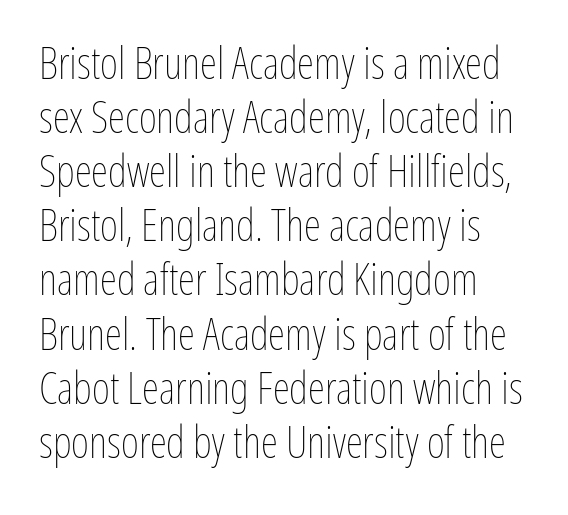
Q: Is the text bold? A: No.
Q: Is the text italic (slanted)? A: No, it is upright.
Q: Is the text underlined? A: No.
Q: How is the paragraph aligned? A: Left-aligned.
Q: Is the spacing between letters normal or unusually wide? A: Normal.
Q: Width (condensed, normal, or wide)? A: Condensed.
Q: Stroke contrast? A: Low.
Q: x-height? A: Medium.
Q: Monospaced? A: No.
